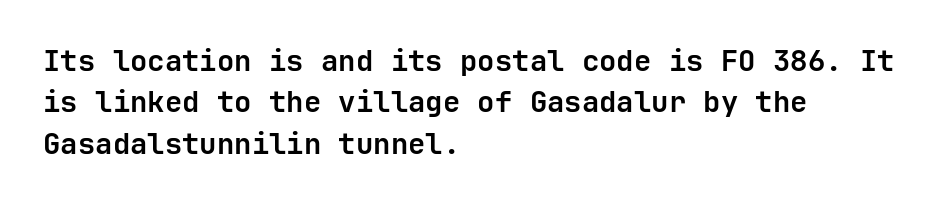
Weight: bold. Layout note: lines flush left. Look at the tracking — it's just the regular setting, nothing added. Evenly set lines give the paragraph a standard silhouette.
